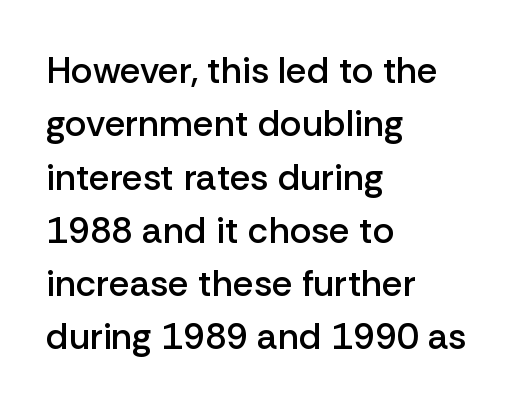
Q: Is the text bold? A: Semi-bold.
Q: Is the text italic (slanted)? A: No, it is upright.
Q: Is the typeface a serif or a sans-serif typeface? A: Sans-serif.
Q: Is the text underlined? A: No.
Q: How is the paragraph aligned? A: Left-aligned.
Q: Is the spacing between letters normal or unusually wide? A: Normal.
Q: Is the spacing between lines tight, normal or loose? A: Normal.
Q: Width (condensed, normal, or wide)? A: Normal.
Q: Stroke contrast? A: Low.
Q: x-height? A: Medium.
Q: Monospaced? A: No.
